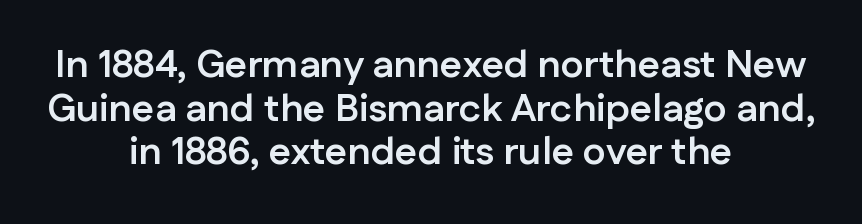
{"serif": "no", "italic": "no", "bold": "yes", "weight": "semibold", "width": "normal", "stroke_contrast": "low", "x_height": "medium", "monospaced": "no", "underline": "no", "align": "center", "line_spacing": "tight", "line_spacing_ratio": 1.12, "letter_spacing": "normal", "letter_spacing_em": 0.0, "glyph_px": 39}
